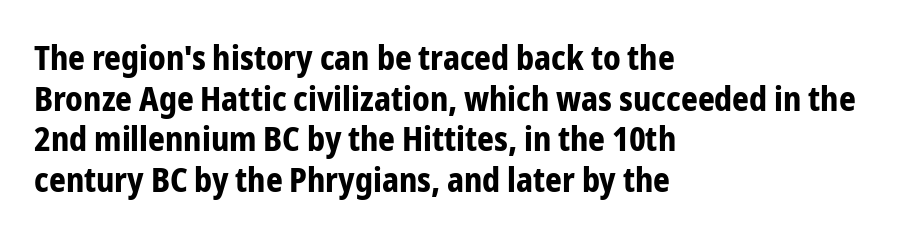
Q: Is the text bold? A: Yes.
Q: Is the text italic (slanted)? A: No, it is upright.
Q: Is the typeface a serif or a sans-serif typeface? A: Sans-serif.
Q: Is the text underlined? A: No.
Q: How is the paragraph aligned? A: Left-aligned.
Q: Is the spacing between letters normal or unusually wide? A: Normal.
Q: Width (condensed, normal, or wide)? A: Condensed.
Q: Stroke contrast? A: Low.
Q: x-height? A: Medium.
Q: Monospaced? A: No.
